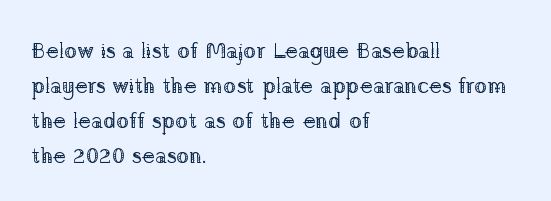
The image shows 22 px text type, upright; set left-aligned, normal line spacing (1.59x), normal letter spacing, not underlined.
